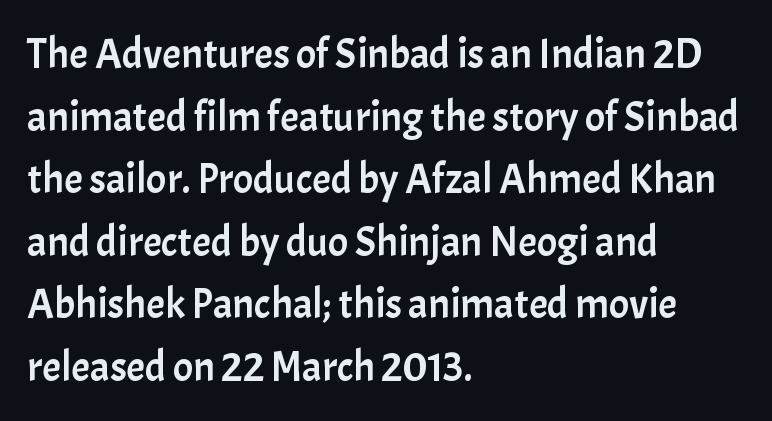
The image shows 42 px sans-serif type, upright; set left-aligned, normal line spacing (1.49x), normal letter spacing, not underlined; low stroke contrast and a medium x-height.
